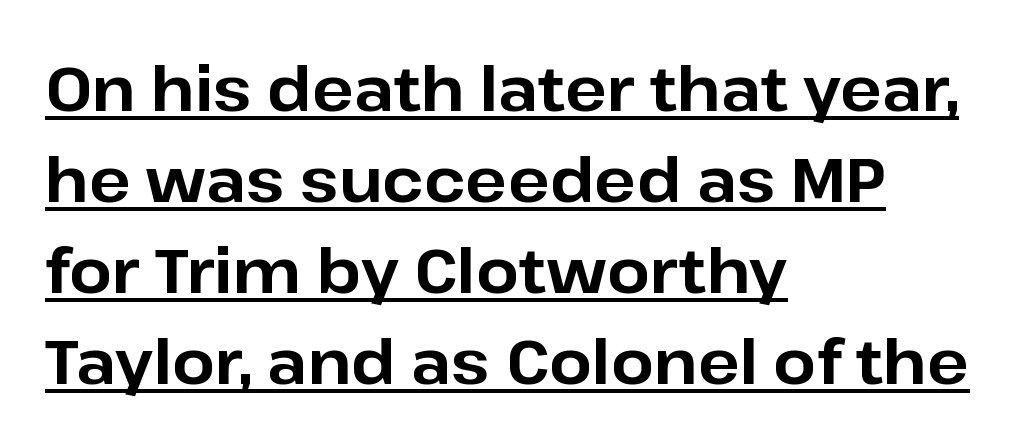
In CSS terms this would be text-align: left. Summary of weight: heavy, a full bold. The passage shown is typed in a proportional face where columns would drift. The rows are spaced the way most documents space them. When letters stand straight like this, we call the style roman or upright. The face used here is a sans, in the tradition of grotesques and geometrics.
